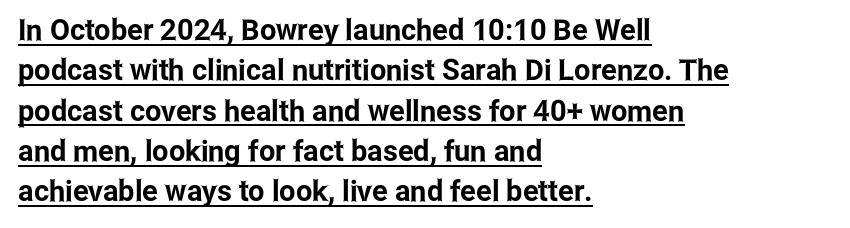
{"serif": "no", "italic": "no", "width": "condensed", "stroke_contrast": "low", "x_height": "medium", "monospaced": "no", "underline": "yes", "align": "left", "line_spacing": "normal", "line_spacing_ratio": 1.39, "letter_spacing": "normal", "letter_spacing_em": 0.0, "glyph_px": 29}
